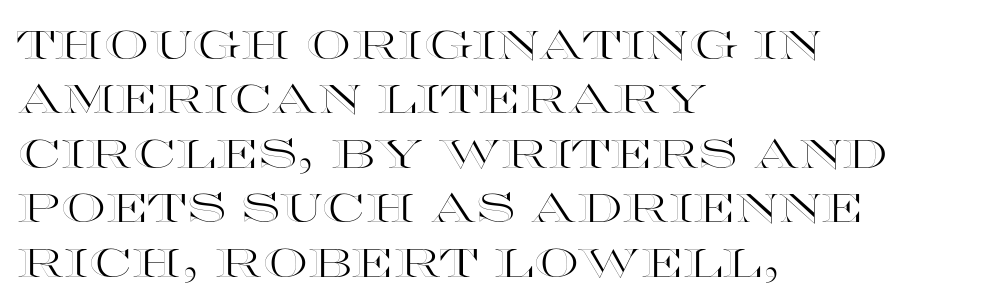
The image shows 40 px wide type, upright; set left-aligned, normal line spacing (1.36x), normal letter spacing, not underlined; a large x-height.
